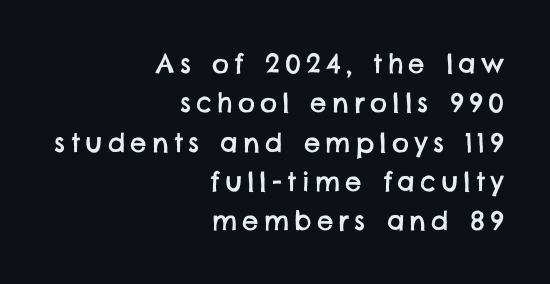
The image shows 26 px text type; set right-aligned, normal line spacing (1.51x), unusually wide letter spacing (+0.2 em), not underlined.
